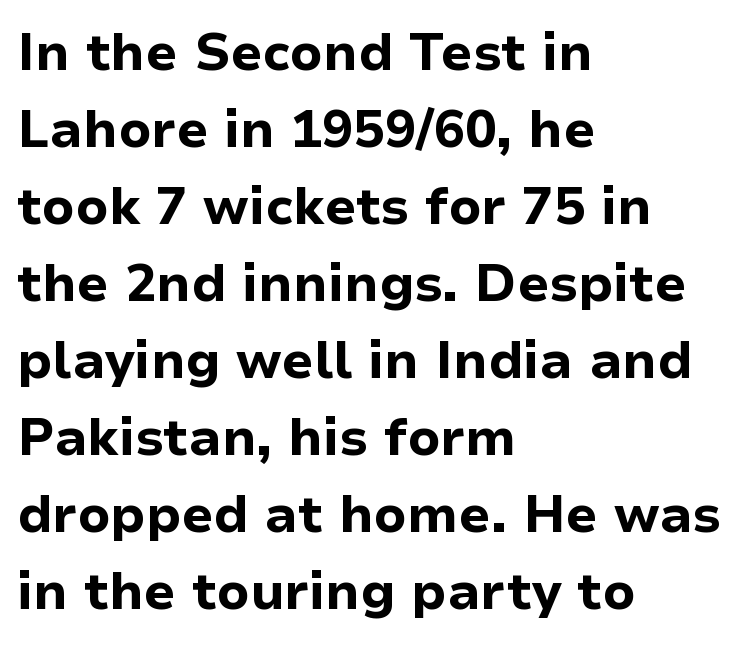
Descenders hang freely into open space. What weight is shown? A full bold with thick strokes. The text block is weighted toward the left margin, trailing off unevenly rightward. Posture: upright roman.
